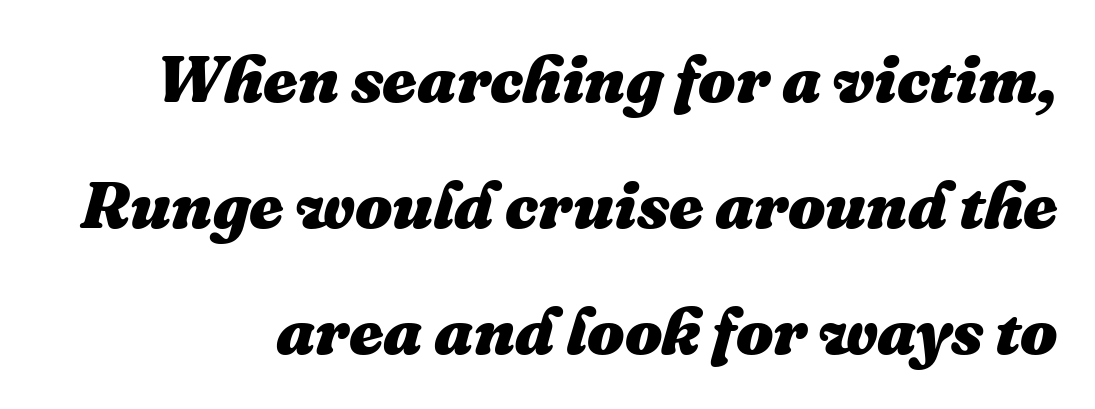
In terms of letterspacing, this is plain default setting. A typesetter would mark this as italic. What weight is shown? A full bold with thick strokes. Think of a printed novel: that variable character pitch is what you see here. Airy leading. Descender tails drop into unmarked territory.
